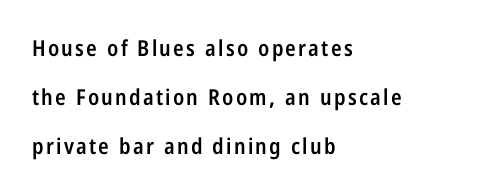
Q: Is the text bold? A: Semi-bold.
Q: Is the text italic (slanted)? A: No, it is upright.
Q: Is the text underlined? A: No.
Q: How is the paragraph aligned? A: Left-aligned.
Q: Is the spacing between lines tight, normal or loose? A: Loose.
